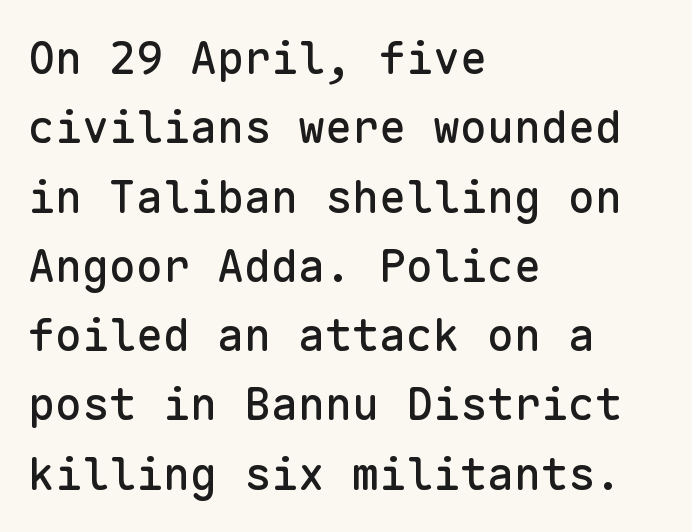
{"serif": "no", "italic": "no", "width": "normal", "stroke_contrast": "low", "x_height": "medium", "monospaced": "yes", "underline": "no", "align": "left", "line_spacing": "normal", "line_spacing_ratio": 1.54, "letter_spacing": "normal", "letter_spacing_em": 0.0, "glyph_px": 45}
